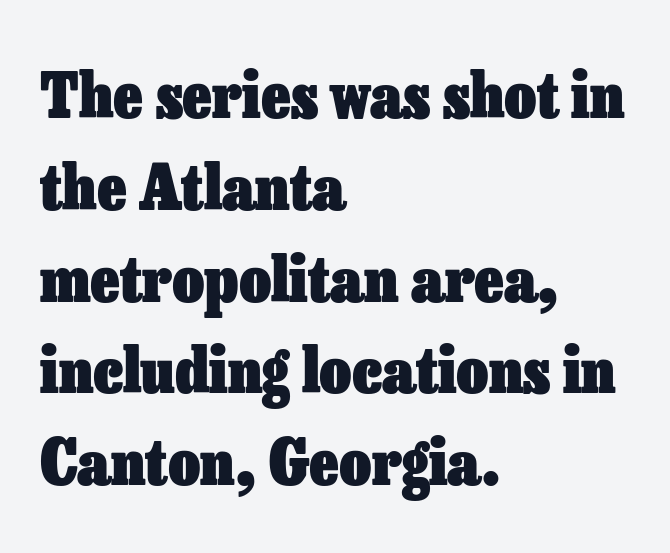
Nobody drew a line under any word here. Is this a fixed-width face? No — the glyphs have proportional, varying widths. These lines keep a tight, regular rhythm from letter to letter. This sample keeps an unexceptional amount of space between lines. It's the straight-up-and-down kind of type. This is heavy type, rendered in bold.
